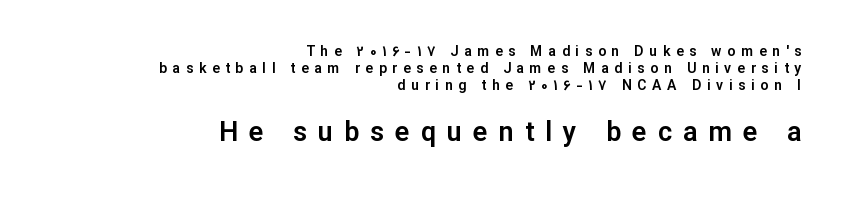
Casual observation: everything's shoved over to the right. This sample uses expanded letter spacing, leaving extra air between glyphs. The area under the type is left untouched. The letters stand upright; this is a roman face. The later block is typeset at a bigger size than the earlier block.
